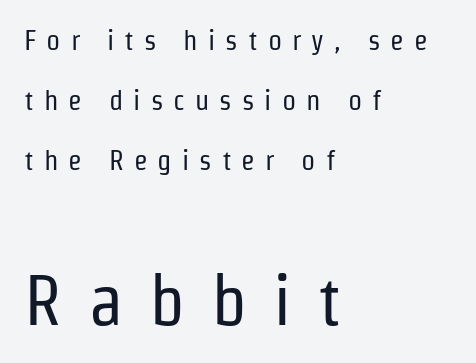
Q: Is the text bold? A: No.
Q: Is the text italic (slanted)? A: No, it is upright.
Q: Is the typeface a serif or a sans-serif typeface? A: Sans-serif.
Q: Is the text underlined? A: No.
Q: How is the paragraph aligned? A: Left-aligned.
Q: Is the spacing between letters normal or unusually wide? A: Unusually wide.
Q: Is the spacing between lines tight, normal or loose? A: Loose.
Q: Which block of text is set in a larger size, the first (top) or the second (bottom)? A: The second (bottom) one.
Q: Width (condensed, normal, or wide)? A: Condensed.
Q: Stroke contrast? A: Low.
Q: x-height? A: Medium.
Q: Monospaced? A: No.
